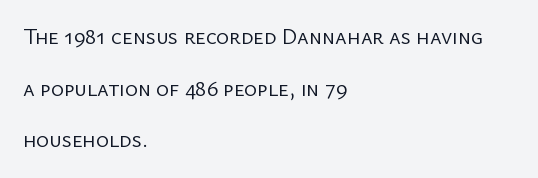
Q: Is the text bold? A: No.
Q: Is the text italic (slanted)? A: No, it is upright.
Q: Is the text underlined? A: No.
Q: How is the paragraph aligned? A: Left-aligned.
Q: Is the spacing between letters normal or unusually wide? A: Normal.
Q: Is the spacing between lines tight, normal or loose? A: Loose.
